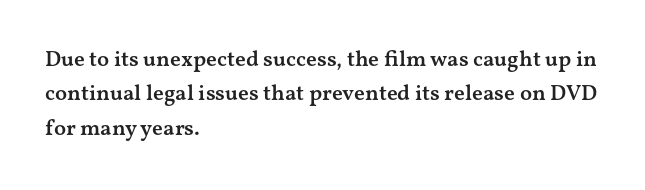
{"italic": "no", "bold": "semi", "underline": "no", "align": "left", "line_spacing": "normal", "line_spacing_ratio": 1.56, "letter_spacing": "normal", "letter_spacing_em": 0.0, "glyph_px": 22}
